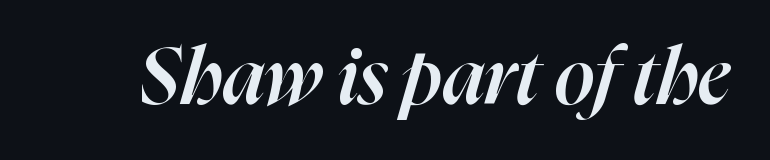
{"italic": "yes", "lean": "right", "slant_degrees": 16, "bold": "semi", "weight": "semibold", "width": "normal", "stroke_contrast": "high", "x_height": "medium", "monospaced": "no", "underline": "no", "letter_spacing": "normal", "letter_spacing_em": 0.0, "glyph_px": 79}
